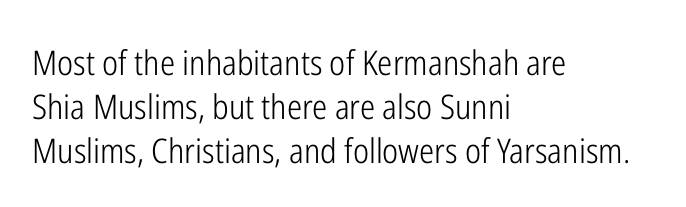
{"serif": "no", "italic": "no", "bold": "no", "weight": "light", "width": "condensed", "stroke_contrast": "low", "x_height": "medium", "monospaced": "no", "underline": "no", "align": "left", "line_spacing": "normal", "line_spacing_ratio": 1.29, "letter_spacing": "normal", "letter_spacing_em": 0.0, "glyph_px": 34}
